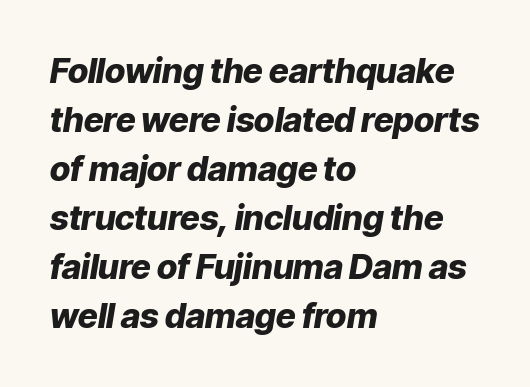
The image shows 34 px heavy type, italic (leaning right); set left-aligned, normal line spacing (1.44x), normal letter spacing, not underlined; low stroke contrast and a medium x-height.
